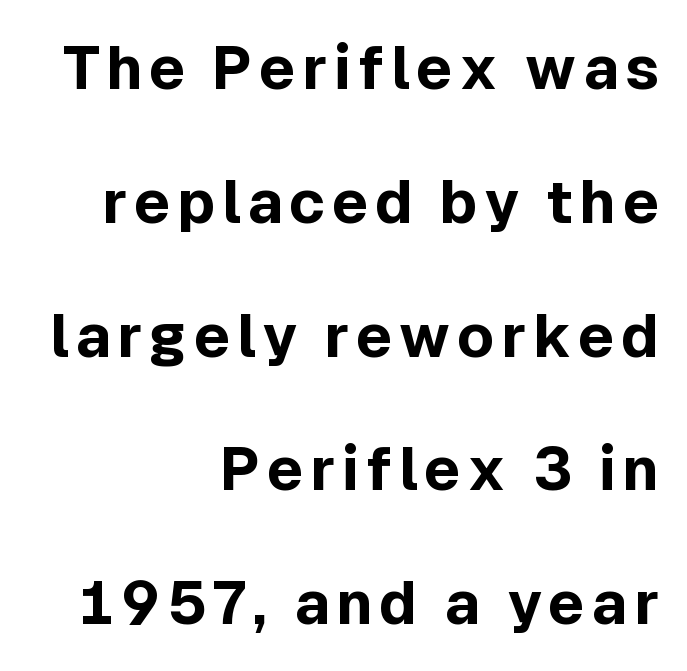
The text was rendered using a sans face with plain stroke endings. Its strokes are broad and dark, the hallmark of bold type. This sample is right-justified, so line beginnings fall wherever the words allow. Horizontal bands of white between lines are thick stripes. Do the characters align in a grid? No, the font is proportional.
